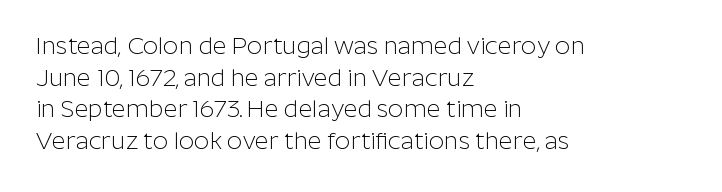
The image shows 24 px text type, upright; set left-aligned, normal line spacing (1.32x), normal letter spacing, not underlined.
